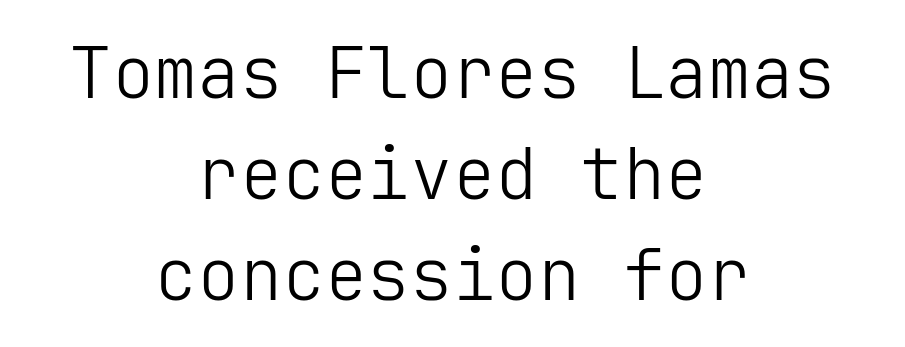
A light-to-regular cut is what we see here. Tracking here is standard; glyphs follow each other at the usual distance. Evenly set lines give the paragraph a standard silhouette. Reading down the block, each line starts at a different indent, mirrored at its end. The letters carry no serifs — their stems end cleanly without finishing strokes.
